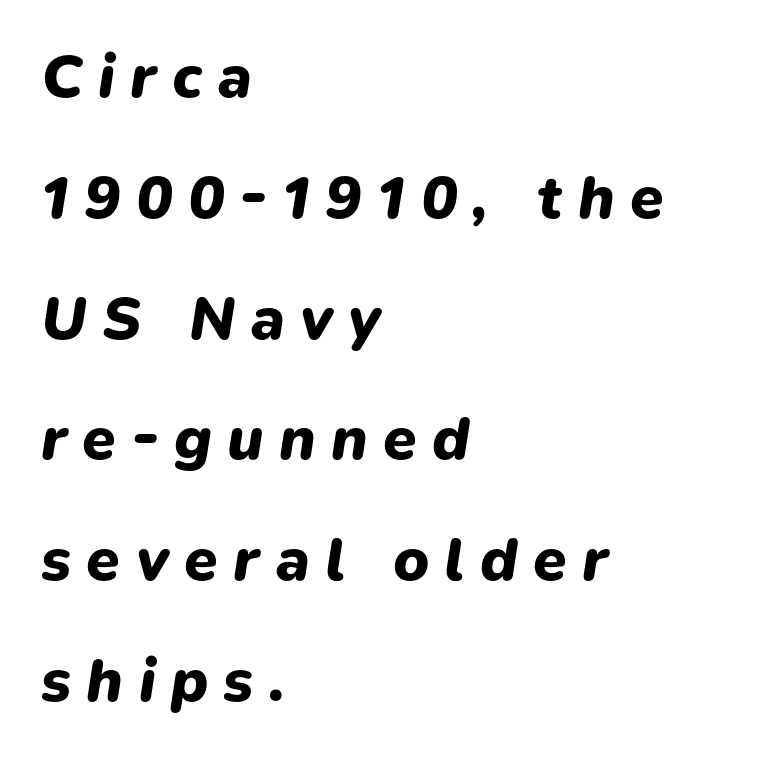
{"italic": "yes", "lean": "right", "slant_degrees": 9, "bold": "yes", "weight": "heavy", "width": "normal", "stroke_contrast": "low", "x_height": "medium", "monospaced": "no", "underline": "no", "align": "left", "line_spacing": "loose", "line_spacing_ratio": 1.98, "letter_spacing": "wide", "letter_spacing_em": 0.25, "glyph_px": 61}
